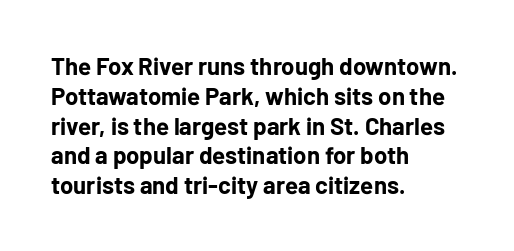
Every character sits straight up, as roman type does. This rendering uses left alignment, leaving the right contour irregular. Letters rest on an invisible, unmarked baseline. The passage shown has conventional tracking throughout. Pretty heavy lettering here — definitely bold.
